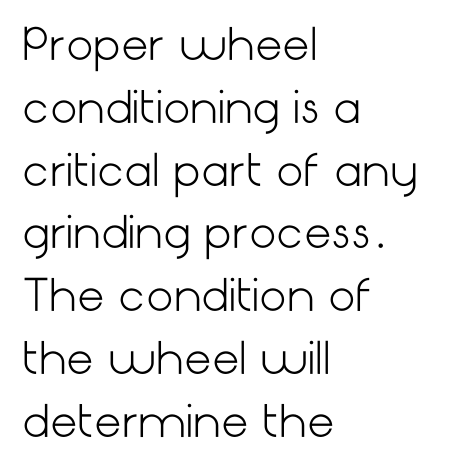
The image shows 43 px light sans-serif type, upright; set left-aligned, normal line spacing (1.46x), normal letter spacing, not underlined; low stroke contrast and a medium x-height.
